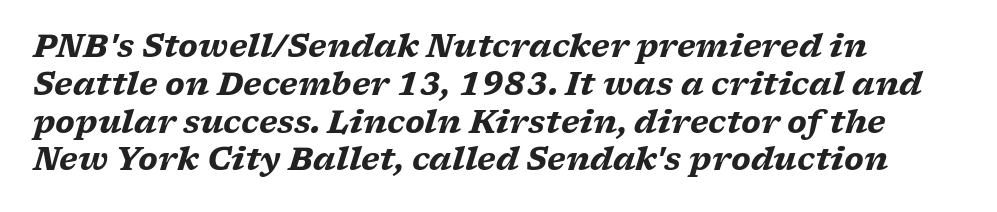
Q: Is the text bold? A: Yes.
Q: Is the text italic (slanted)? A: Yes, it leans right by about 17 degrees.
Q: Is the typeface a serif or a sans-serif typeface? A: Serif.
Q: Is the text underlined? A: No.
Q: How is the paragraph aligned? A: Left-aligned.
Q: Is the spacing between letters normal or unusually wide? A: Normal.
Q: Width (condensed, normal, or wide)? A: Wide.
Q: Stroke contrast? A: Low.
Q: x-height? A: Medium.
Q: Monospaced? A: No.
